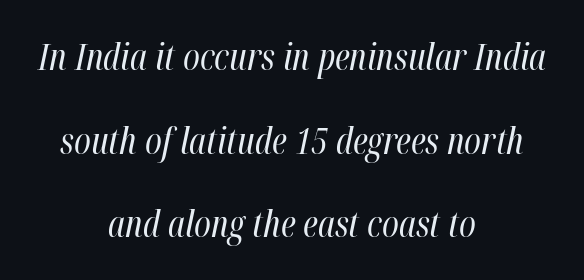
Q: Is the text bold? A: No.
Q: Is the text italic (slanted)? A: Yes, it leans right by about 12 degrees.
Q: Is the text underlined? A: No.
Q: How is the paragraph aligned? A: Centered.
Q: Is the spacing between letters normal or unusually wide? A: Normal.
Q: Is the spacing between lines tight, normal or loose? A: Loose.
Q: Width (condensed, normal, or wide)? A: Condensed.
Q: Stroke contrast? A: High.
Q: x-height? A: Medium.
Q: Monospaced? A: No.
